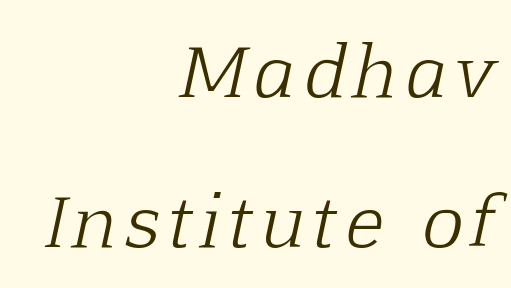
Q: Is the text bold? A: No.
Q: Is the text italic (slanted)? A: Yes, it leans right by about 12 degrees.
Q: Is the typeface a serif or a sans-serif typeface? A: Serif.
Q: Is the text underlined? A: No.
Q: How is the paragraph aligned? A: Right-aligned.
Q: Is the spacing between lines tight, normal or loose? A: Loose.
Q: Width (condensed, normal, or wide)? A: Normal.
Q: Stroke contrast? A: Low.
Q: x-height? A: Medium.
Q: Monospaced? A: No.
